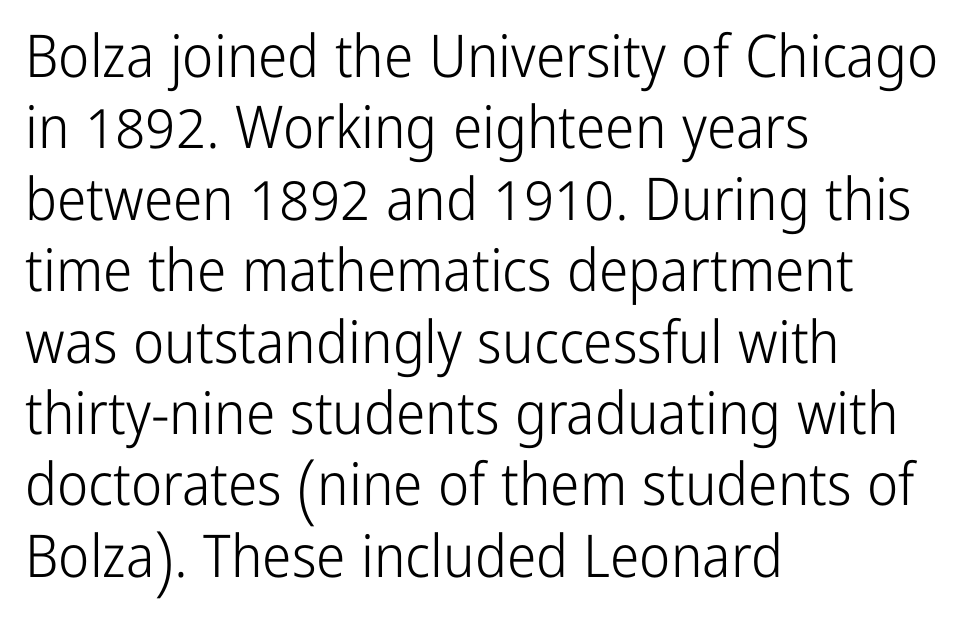
Q: Is the text bold? A: No.
Q: Is the text italic (slanted)? A: No, it is upright.
Q: Is the typeface a serif or a sans-serif typeface? A: Sans-serif.
Q: Is the text underlined? A: No.
Q: How is the paragraph aligned? A: Left-aligned.
Q: Is the spacing between letters normal or unusually wide? A: Normal.
Q: Width (condensed, normal, or wide)? A: Condensed.
Q: Stroke contrast? A: Low.
Q: x-height? A: Medium.
Q: Monospaced? A: No.
